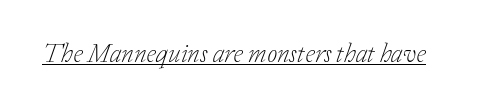
{"italic": "yes", "lean": "right", "slant_degrees": 20, "bold": "no", "underline": "yes", "letter_spacing": "normal", "letter_spacing_em": 0.0, "glyph_px": 26}
